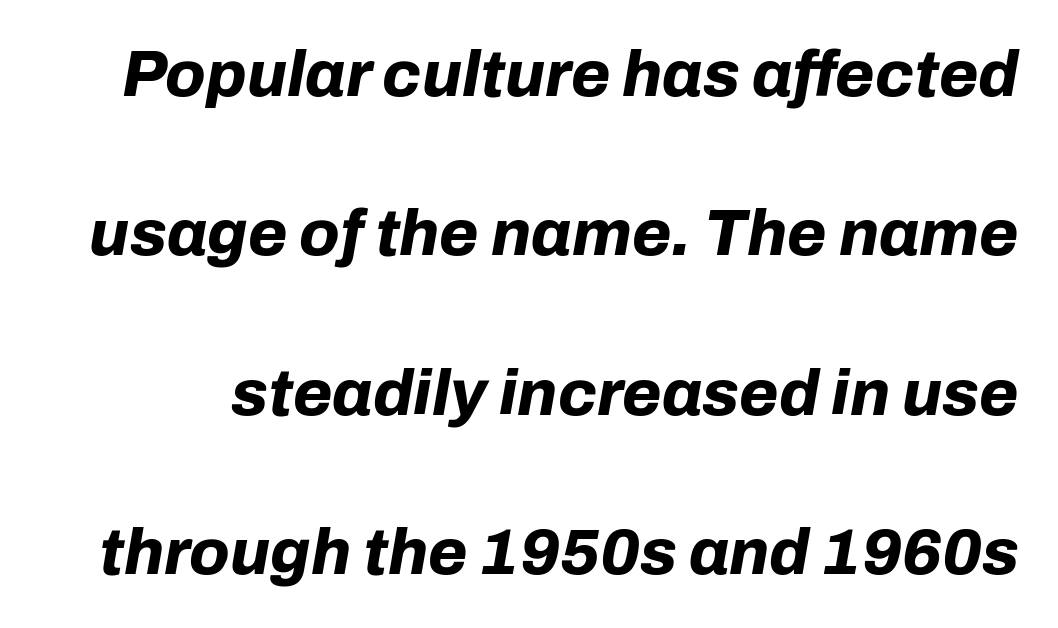
Q: Is the text bold? A: Yes.
Q: Is the text italic (slanted)? A: Yes, it leans right by about 10 degrees.
Q: Is the text underlined? A: No.
Q: Is the spacing between letters normal or unusually wide? A: Normal.
Q: Is the spacing between lines tight, normal or loose? A: Loose.
Q: Width (condensed, normal, or wide)? A: Normal.
Q: Stroke contrast? A: Low.
Q: x-height? A: Medium.
Q: Monospaced? A: No.
